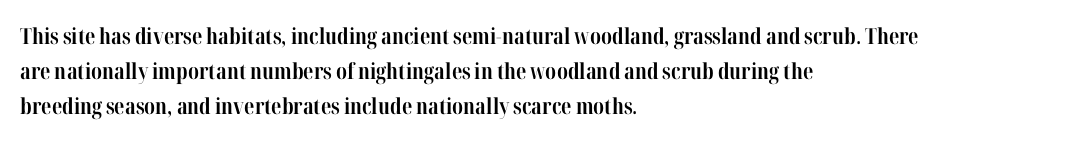
Q: Is the text bold? A: Yes.
Q: Is the text italic (slanted)? A: No, it is upright.
Q: Is the text underlined? A: No.
Q: How is the paragraph aligned? A: Left-aligned.
Q: Is the spacing between letters normal or unusually wide? A: Normal.
Q: Is the spacing between lines tight, normal or loose? A: Normal.
